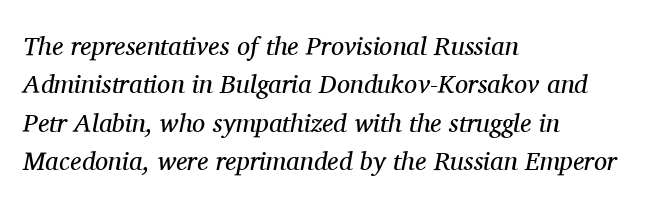
Descenders hang freely into open space. The passage shown stacks its lines at a standard gap. Casual observation: everything's shoved over to the left. Emphasis-style slanted type is in use. Weight class: somewhere from thin through regular. Students, note that the glyphs here touch the page at normal intervals.
